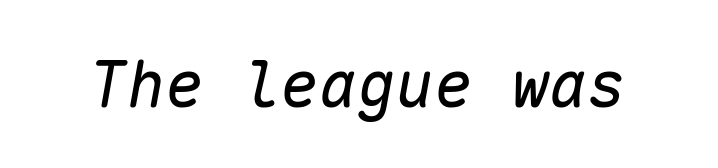
Standard letterfit; no display-style spreading of the glyphs. Stroke thickness stays within the range of a standard reading face or lighter. You could count columns in this text — the font is strictly monospaced. Tall strokes in this sample are angled rather than plumb.
